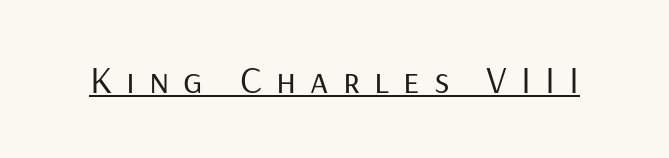
The image shows 38 px regular-weight sans-serif type, upright; set unusually wide letter spacing (+0.37 em), underlined; low stroke contrast and a medium x-height.
